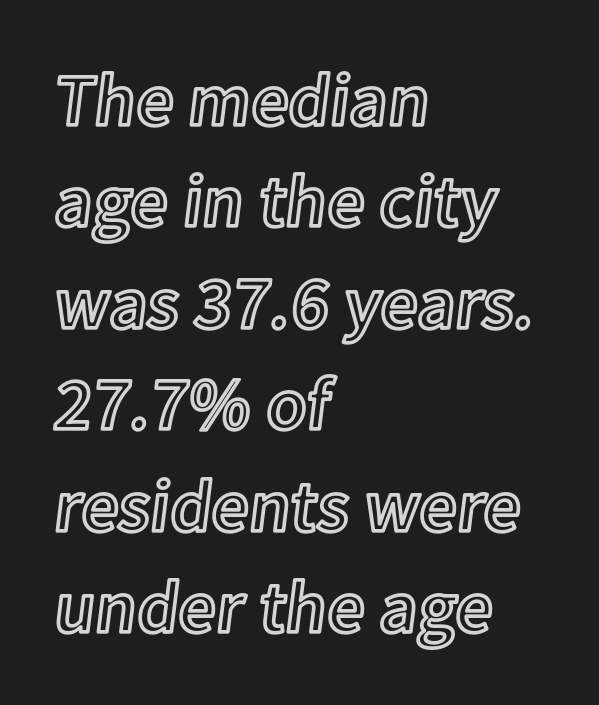
Compared with typical body copy, the letter spacing here is the same. Underline: absent. Layout note: lines flush left. Evenly set lines give the paragraph a standard silhouette.
